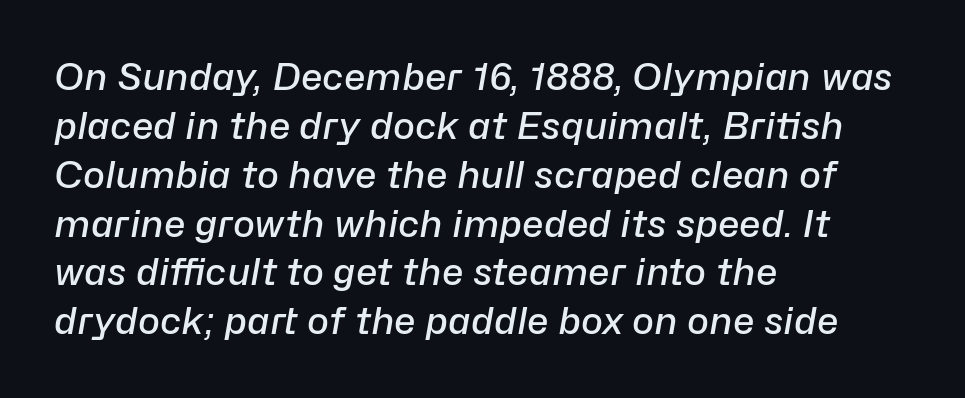
{"italic": "yes", "lean": "right", "slant_degrees": 10, "bold": "semi", "weight": "semibold", "width": "normal", "stroke_contrast": "low", "x_height": "medium", "monospaced": "no", "underline": "no", "align": "left", "line_spacing": "normal", "line_spacing_ratio": 1.32, "letter_spacing": "normal", "letter_spacing_em": 0.0, "glyph_px": 37}
